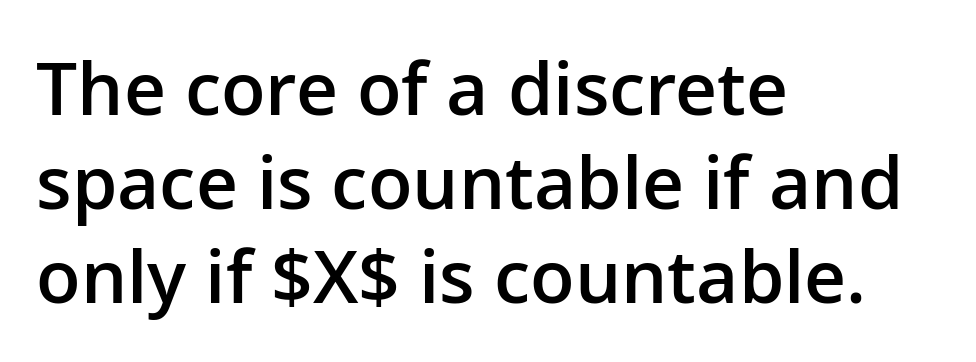
Caption: standard tracking, unaltered. Semibold letterforms, between regular and bold. Designer's note — italics off, roman on. This sample has the flowing, uneven cadence of proportional lettering. Descender tails drop into unmarked territory. The paragraph shown leans on its left margin.
